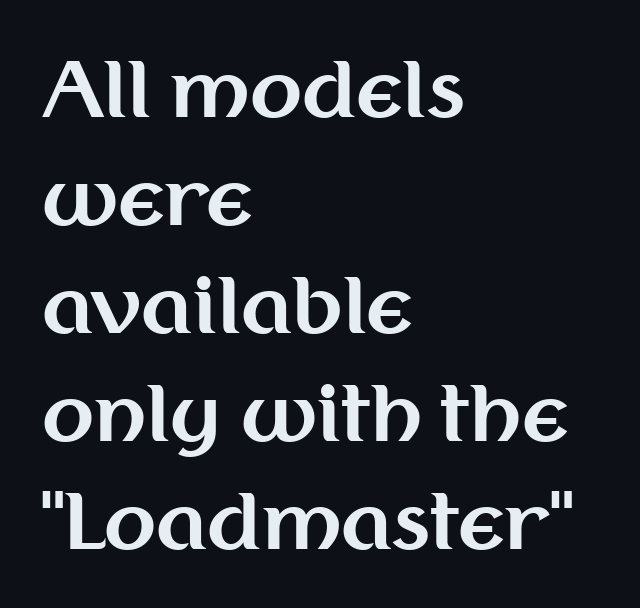
Q: Is the text bold? A: Yes.
Q: Is the text italic (slanted)? A: No, it is upright.
Q: Is the typeface a serif or a sans-serif typeface? A: Sans-serif.
Q: Is the text underlined? A: No.
Q: How is the paragraph aligned? A: Left-aligned.
Q: Is the spacing between letters normal or unusually wide? A: Normal.
Q: Is the spacing between lines tight, normal or loose? A: Normal.
Q: Width (condensed, normal, or wide)? A: Normal.
Q: Stroke contrast? A: Medium.
Q: x-height? A: Medium.
Q: Monospaced? A: No.
